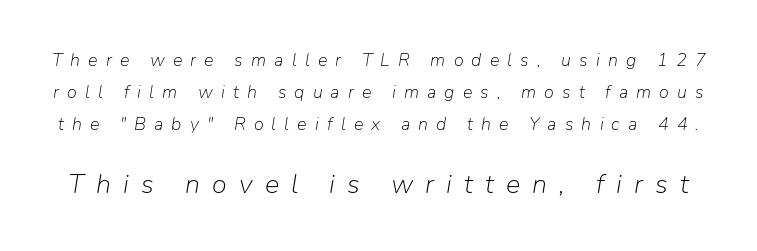
Q: Is the text bold? A: No.
Q: Is the text italic (slanted)? A: Yes, it leans right by about 9 degrees.
Q: Is the text underlined? A: No.
Q: Is the spacing between letters normal or unusually wide? A: Unusually wide.
Q: Which block of text is set in a larger size, the first (top) or the second (bottom)? A: The second (bottom) one.
